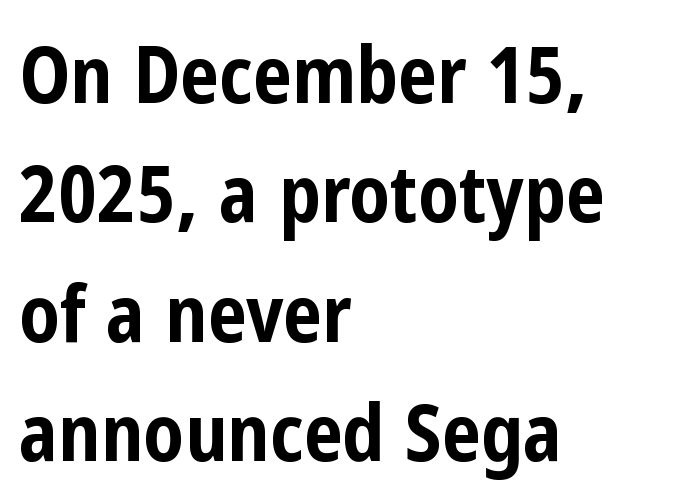
The image shows 78 px bold, condensed sans-serif type, upright; set left-aligned, normal line spacing (1.53x), normal letter spacing, not underlined; low stroke contrast and a medium x-height.
